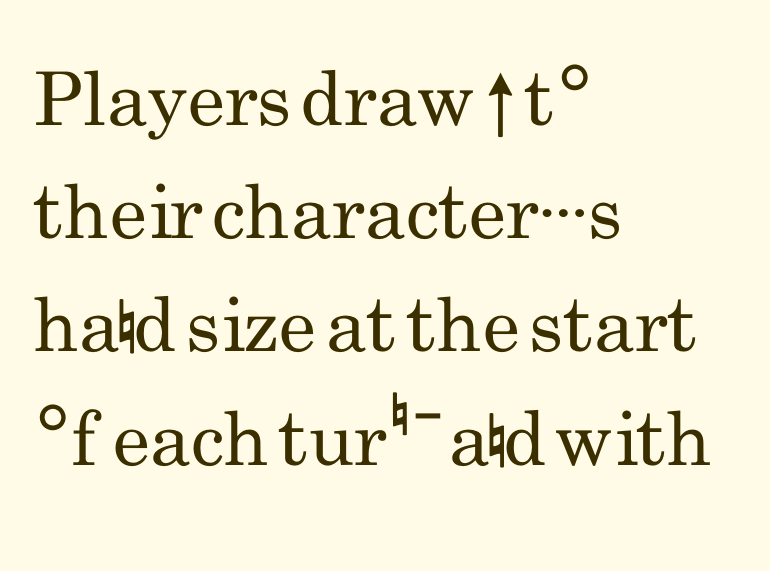
Q: Is the text bold? A: No.
Q: Is the text italic (slanted)? A: No, it is upright.
Q: Is the typeface a serif or a sans-serif typeface? A: Sans-serif.
Q: Is the text underlined? A: No.
Q: How is the paragraph aligned? A: Left-aligned.
Q: Is the spacing between letters normal or unusually wide? A: Normal.
Q: Is the spacing between lines tight, normal or loose? A: Normal.
Q: Width (condensed, normal, or wide)? A: Condensed.
Q: Stroke contrast? A: Low.
Q: x-height? A: Small.
Q: Monospaced? A: No.
